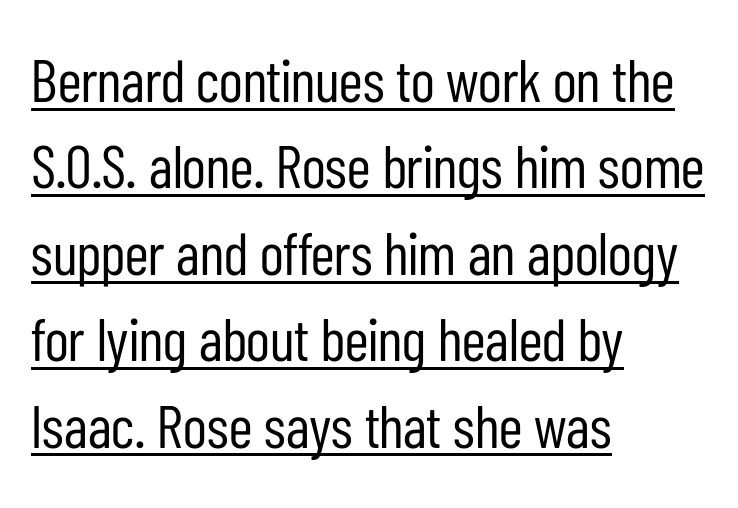
{"serif": "no", "italic": "no", "bold": "no", "weight": "regular", "width": "condensed", "stroke_contrast": "low", "x_height": "medium", "monospaced": "no", "underline": "yes", "align": "left", "line_spacing": "normal", "line_spacing_ratio": 1.44, "letter_spacing": "normal", "letter_spacing_em": 0.0, "glyph_px": 60}
